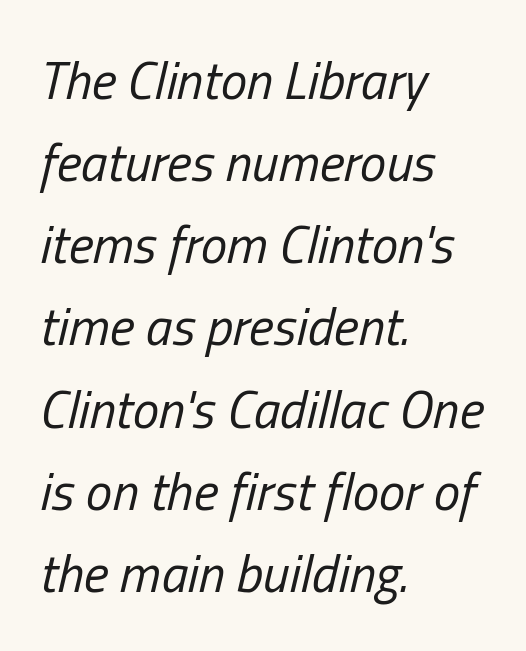
Q: Is the text bold? A: No.
Q: Is the text italic (slanted)? A: Yes, it leans right by about 13 degrees.
Q: Is the text underlined? A: No.
Q: How is the paragraph aligned? A: Left-aligned.
Q: Is the spacing between letters normal or unusually wide? A: Normal.
Q: Is the spacing between lines tight, normal or loose? A: Normal.
Q: Width (condensed, normal, or wide)? A: Condensed.
Q: Stroke contrast? A: Low.
Q: x-height? A: Medium.
Q: Monospaced? A: No.
